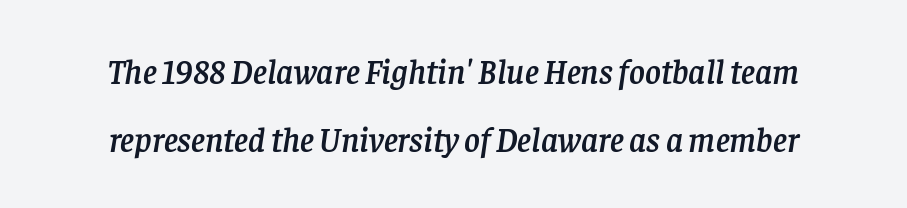
The image shows 34 px serif type, italic (leaning right); set loose line spacing (2.0x), normal letter spacing, not underlined; low stroke contrast and a large x-height.
